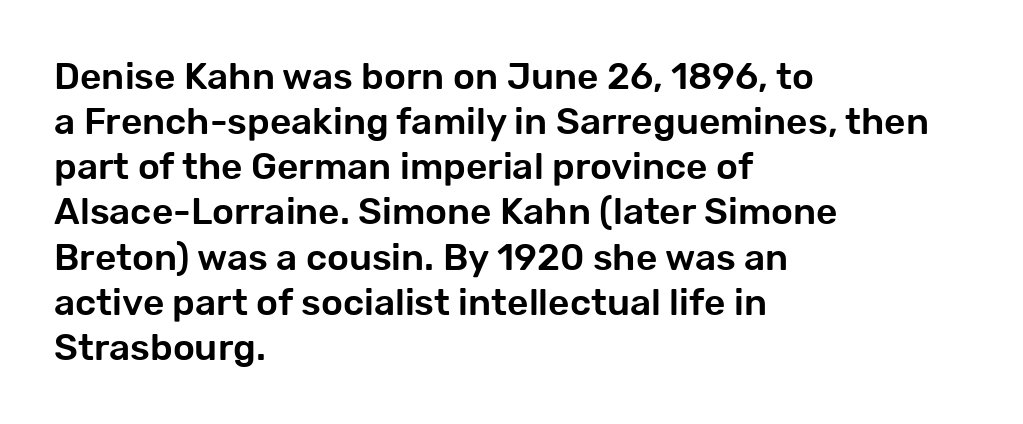
The image shows 37 px sans-serif type, upright; set left-aligned, line spacing 1.22x, normal letter spacing, not underlined; low stroke contrast and a medium x-height.
